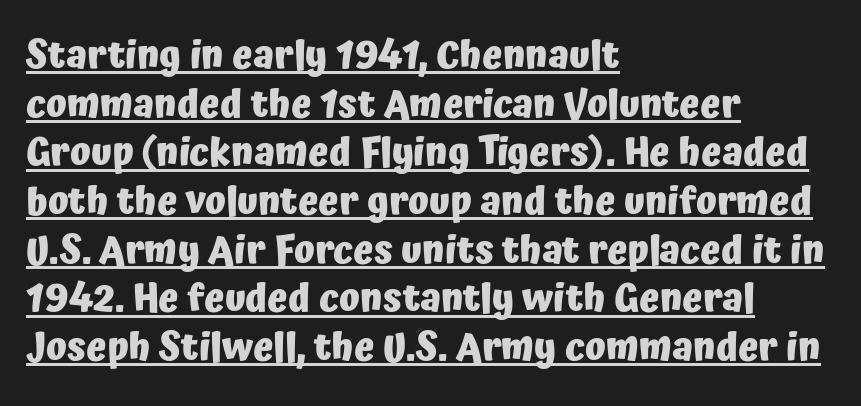
The image shows 38 px heavy sans-serif type, upright; set left-aligned, normal line spacing (1.28x), normal letter spacing, underlined; low stroke contrast and a medium x-height.
